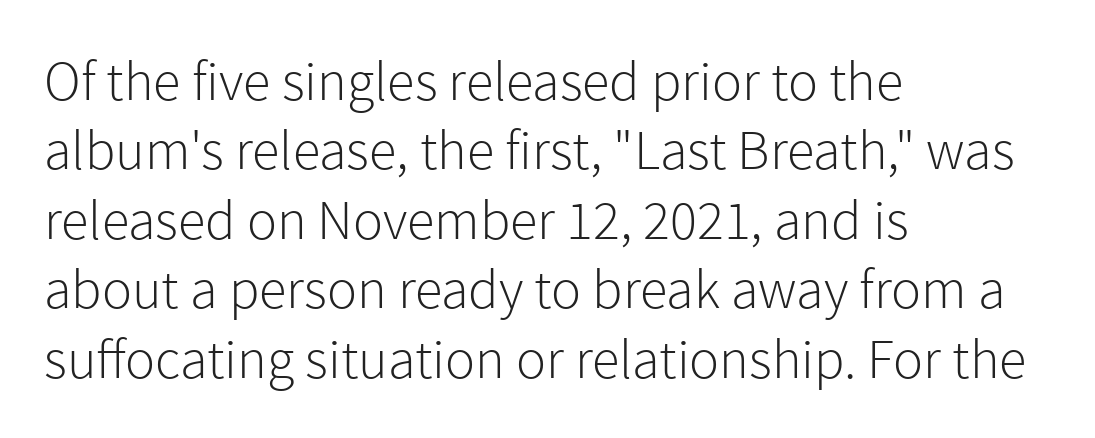
The image shows 56 px light sans-serif type, upright; set left-aligned, line spacing 1.24x, normal letter spacing, not underlined; a medium x-height.
